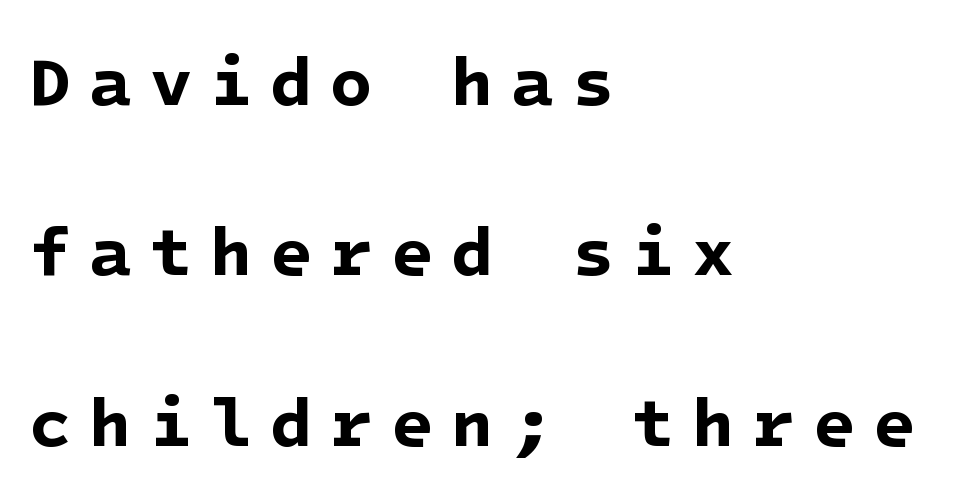
The image shows 69 px bold sans-serif type; set left-aligned, loose line spacing (2.47x), unusually wide letter spacing (+0.26 em), not underlined; low stroke contrast and a medium x-height.
